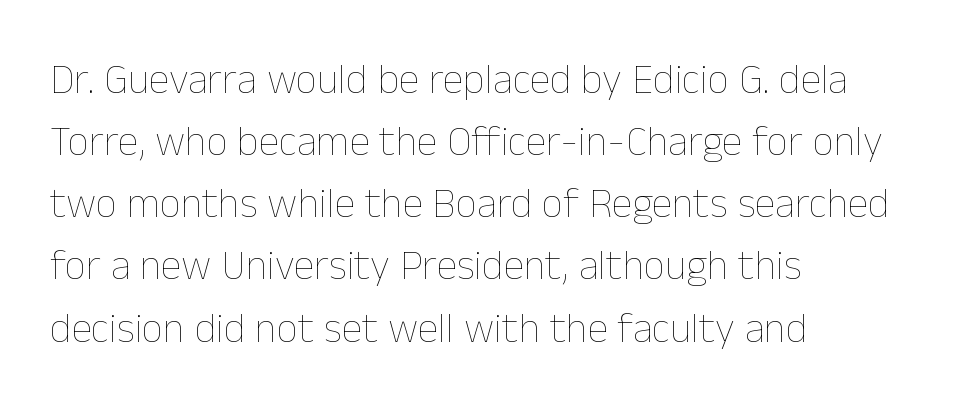
Q: Is the text bold? A: No.
Q: Is the text italic (slanted)? A: No, it is upright.
Q: Is the text underlined? A: No.
Q: How is the paragraph aligned? A: Left-aligned.
Q: Is the spacing between letters normal or unusually wide? A: Normal.
Q: Is the spacing between lines tight, normal or loose? A: Normal.
Q: Width (condensed, normal, or wide)? A: Normal.
Q: Stroke contrast? A: Low.
Q: x-height? A: Medium.
Q: Monospaced? A: No.
